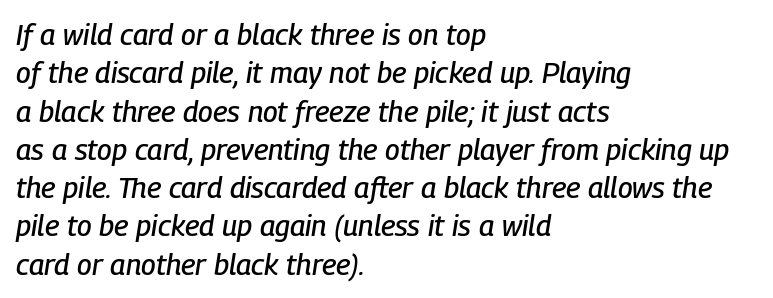
The image shows 29 px condensed type, italic (leaning right); set left-aligned, normal line spacing (1.32x), normal letter spacing, not underlined; low stroke contrast and a medium x-height.
